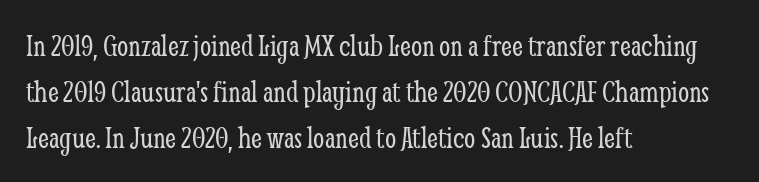
The image shows 32 px light, condensed serif type, upright; set left-aligned, normal line spacing (1.43x), normal letter spacing, not underlined; low stroke contrast and a medium x-height.
